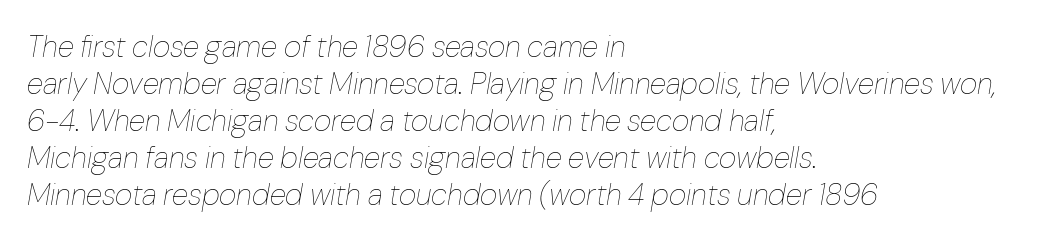
Q: Is the text bold? A: No.
Q: Is the text italic (slanted)? A: Yes, it leans right by about 10 degrees.
Q: Is the text underlined? A: No.
Q: How is the paragraph aligned? A: Left-aligned.
Q: Is the spacing between letters normal or unusually wide? A: Normal.
Q: Width (condensed, normal, or wide)? A: Normal.
Q: Stroke contrast? A: Low.
Q: x-height? A: Medium.
Q: Monospaced? A: No.
